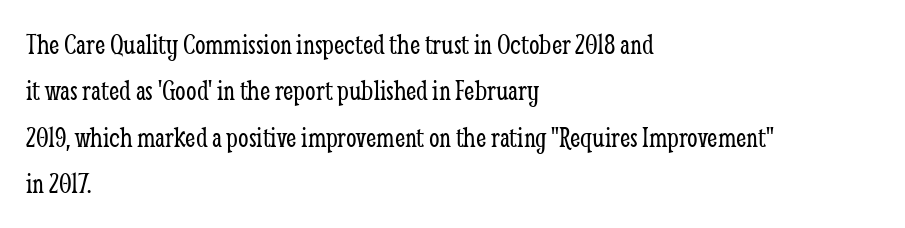
{"serif": "yes", "italic": "no", "bold": "no", "weight": "light", "width": "condensed", "stroke_contrast": "low", "x_height": "medium", "monospaced": "no", "underline": "no", "align": "left", "line_spacing": "normal", "line_spacing_ratio": 1.55, "letter_spacing": "normal", "letter_spacing_em": 0.0, "glyph_px": 30}
